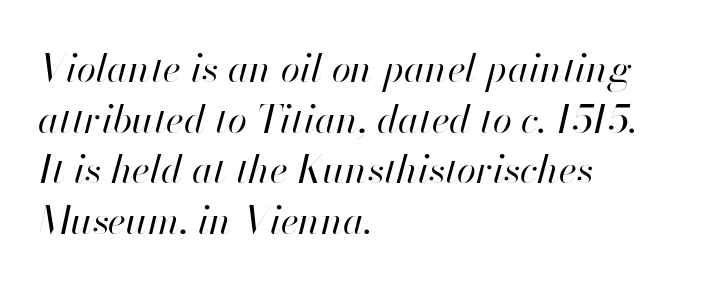
Q: Is the text bold? A: No.
Q: Is the text italic (slanted)? A: Yes, it leans right by about 13 degrees.
Q: Is the text underlined? A: No.
Q: How is the paragraph aligned? A: Left-aligned.
Q: Is the spacing between letters normal or unusually wide? A: Normal.
Q: Is the spacing between lines tight, normal or loose? A: Normal.
Q: Width (condensed, normal, or wide)? A: Normal.
Q: Stroke contrast? A: High.
Q: x-height? A: Small.
Q: Monospaced? A: No.
